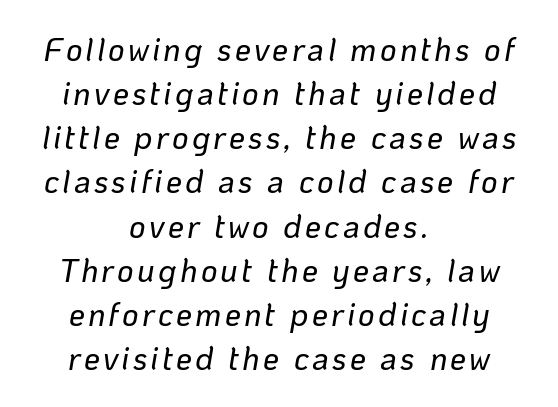
The image shows 32 px text type, italic (leaning right); set centered, normal line spacing (1.38x), not underlined; low stroke contrast and a medium x-height.
